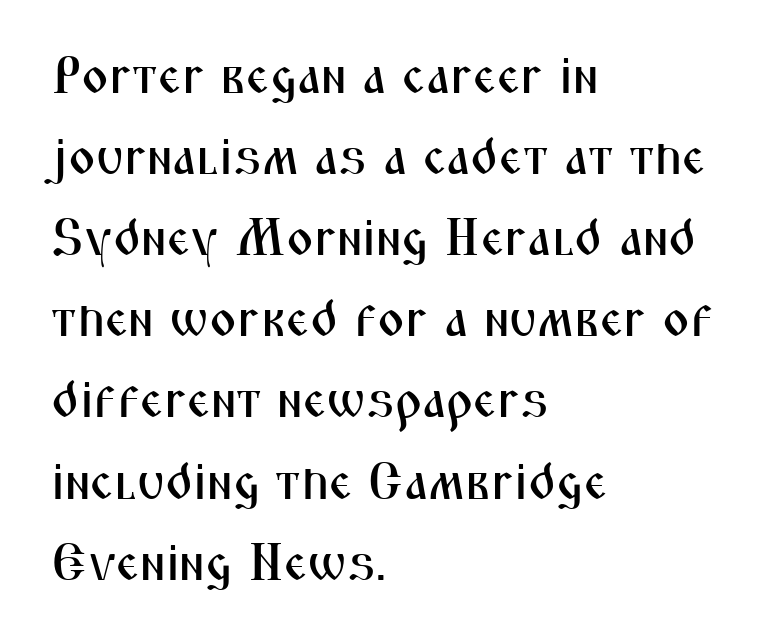
The image shows 52 px condensed sans-serif type, upright; set left-aligned, normal line spacing (1.56x), normal letter spacing, not underlined; medium stroke contrast and a medium x-height.
